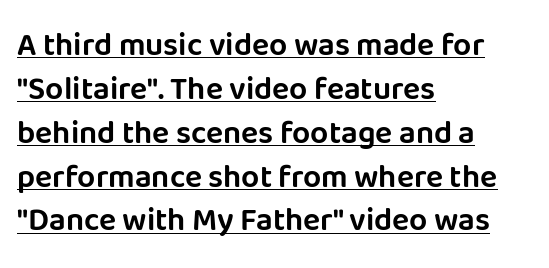
{"serif": "no", "italic": "no", "width": "normal", "stroke_contrast": "low", "x_height": "large", "monospaced": "no", "underline": "yes", "align": "left", "line_spacing": "normal", "line_spacing_ratio": 1.37, "letter_spacing": "normal", "letter_spacing_em": 0.0, "glyph_px": 32}
